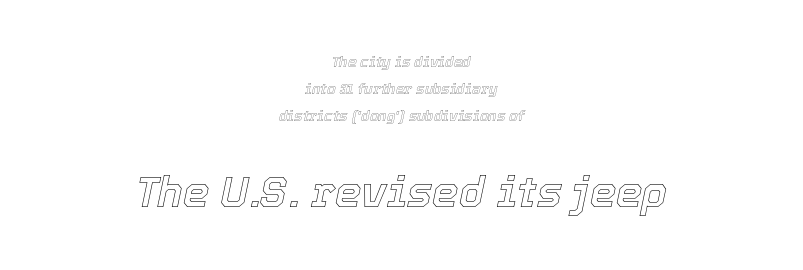
{"italic": "yes", "lean": "right", "slant_degrees": 12, "width": "normal", "x_height": "medium", "monospaced": "no", "underline": "no", "align": "center", "line_spacing": "loose", "line_spacing_ratio": 1.93, "letter_spacing": "normal", "letter_spacing_em": 0.0, "larger_block": "second", "size_ratio": 3.0, "glyph_px": 42}
